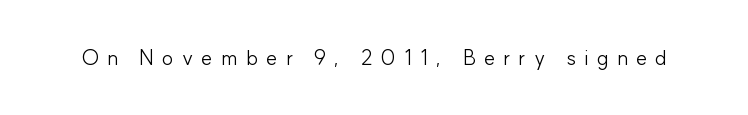
The image shows 21 px text type, upright; set unusually wide letter spacing (+0.39 em), not underlined.
